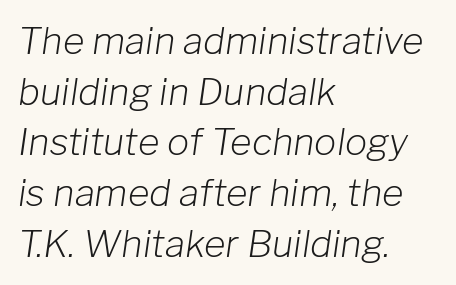
Q: Is the text bold? A: No.
Q: Is the text italic (slanted)? A: Yes, it leans right by about 8 degrees.
Q: Is the text underlined? A: No.
Q: How is the paragraph aligned? A: Left-aligned.
Q: Is the spacing between letters normal or unusually wide? A: Normal.
Q: Is the spacing between lines tight, normal or loose? A: Normal.
Q: Width (condensed, normal, or wide)? A: Normal.
Q: Stroke contrast? A: Low.
Q: x-height? A: Medium.
Q: Monospaced? A: No.
